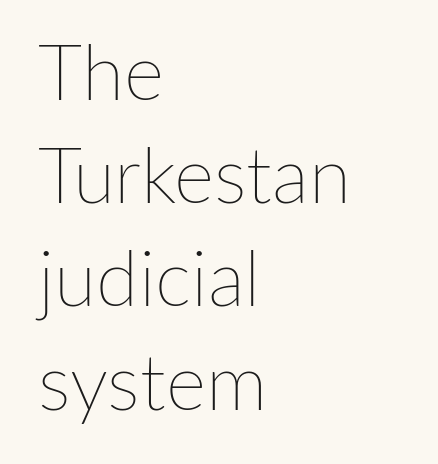
The image shows 77 px thin type, upright; set left-aligned, normal line spacing (1.34x), normal letter spacing, not underlined; low stroke contrast and a medium x-height.
